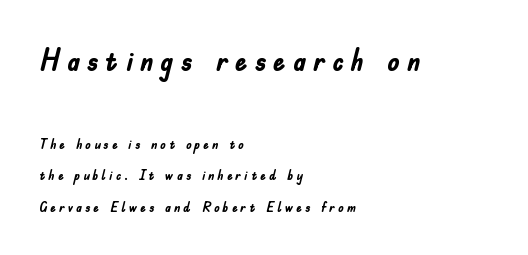
Does the type have serifs? No, each stem ends abruptly. Honestly, there is no underline to notice here at all. The first block has been scaled up relative to the second. You could not count columns in this text — the font is proportionally spaced. Tracking value appears strongly positive — letters spread wide.
